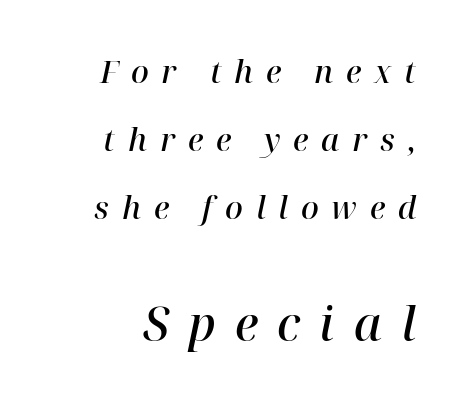
Slightly chunky letters — semibold, I'd say, not full bold. The text carries the slant typical of an italic or oblique font. Size contrast runs from small at the top to large at the bottom. Each letter keeps its own natural width here, so spacing adapts to shape. Look at the bottom of the vertical strokes: they flare into serifs here. What stands out about the letter spacing? Its width — letters are far apart.
